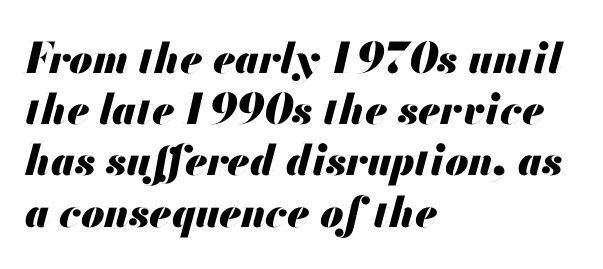
Q: Is the text bold? A: Yes.
Q: Is the text italic (slanted)? A: Yes, it leans right by about 13 degrees.
Q: Is the text underlined? A: No.
Q: How is the paragraph aligned? A: Left-aligned.
Q: Is the spacing between letters normal or unusually wide? A: Normal.
Q: Width (condensed, normal, or wide)? A: Normal.
Q: Stroke contrast? A: Medium.
Q: x-height? A: Small.
Q: Monospaced? A: No.
